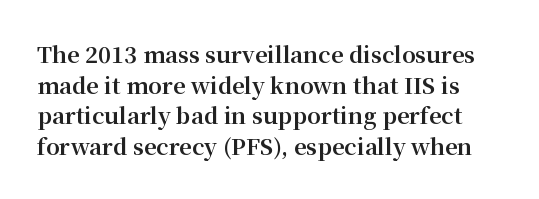
Q: Is the text bold? A: Yes.
Q: Is the text italic (slanted)? A: No, it is upright.
Q: Is the text underlined? A: No.
Q: Is the spacing between letters normal or unusually wide? A: Normal.
Q: Is the spacing between lines tight, normal or loose? A: Normal.
